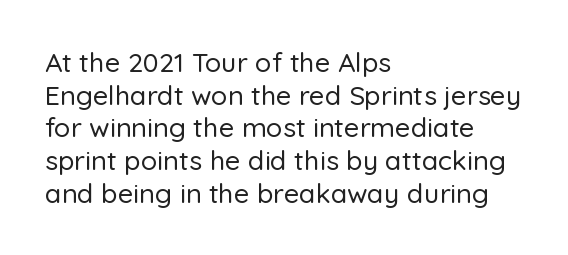
Q: Is the text italic (slanted)? A: No, it is upright.
Q: Is the text underlined? A: No.
Q: How is the paragraph aligned? A: Left-aligned.
Q: Is the spacing between letters normal or unusually wide? A: Normal.
